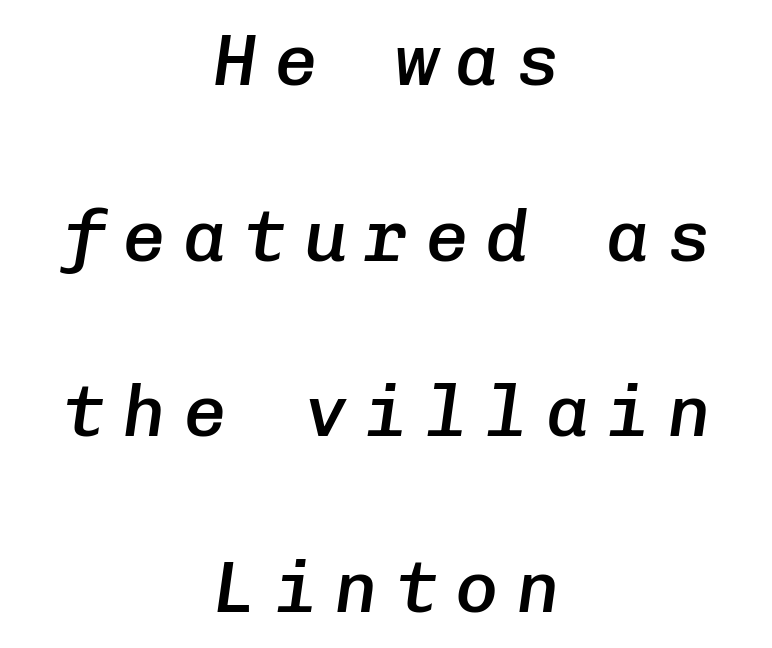
Q: Is the text bold? A: Semi-bold.
Q: Is the text italic (slanted)? A: Yes, it leans right by about 8 degrees.
Q: Is the text underlined? A: No.
Q: How is the paragraph aligned? A: Centered.
Q: Is the spacing between letters normal or unusually wide? A: Unusually wide.
Q: Is the spacing between lines tight, normal or loose? A: Loose.
Q: Width (condensed, normal, or wide)? A: Normal.
Q: Stroke contrast? A: Low.
Q: x-height? A: Medium.
Q: Monospaced? A: Yes.
